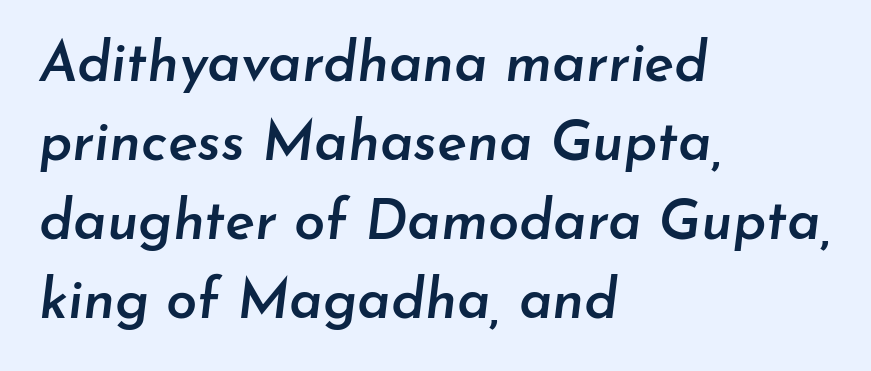
Q: Is the text bold? A: Semi-bold.
Q: Is the text italic (slanted)? A: Yes, it leans right by about 7 degrees.
Q: Is the text underlined? A: No.
Q: How is the paragraph aligned? A: Left-aligned.
Q: Is the spacing between letters normal or unusually wide? A: Normal.
Q: Is the spacing between lines tight, normal or loose? A: Normal.
Q: Width (condensed, normal, or wide)? A: Normal.
Q: Stroke contrast? A: Low.
Q: x-height? A: Small.
Q: Monospaced? A: No.
